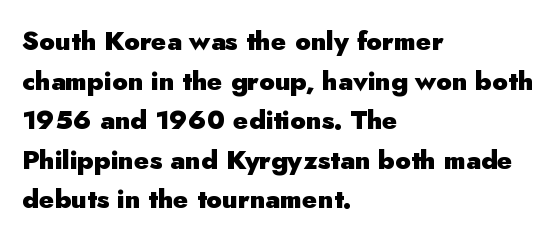
Q: Is the text bold? A: Yes.
Q: Is the text italic (slanted)? A: No, it is upright.
Q: Is the text underlined? A: No.
Q: How is the paragraph aligned? A: Left-aligned.
Q: Is the spacing between letters normal or unusually wide? A: Normal.
Q: Is the spacing between lines tight, normal or loose? A: Normal.
